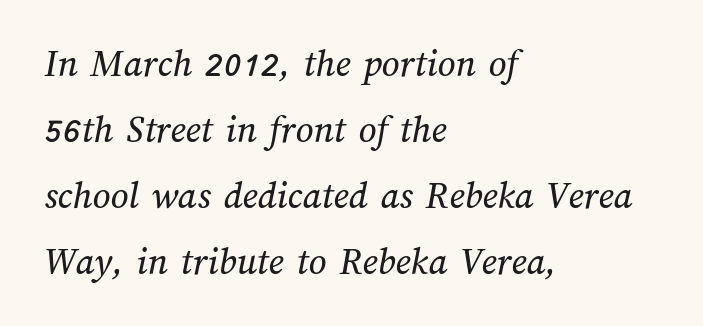
You could call the tracking neutral — neither tight nor loose. The string is rendered with underlining switched off. Baseline-to-baseline distance is the conventional proportion of letter height. Think of a printed novel: that variable character pitch is what you see here. One-word summary of the alignment: left.
